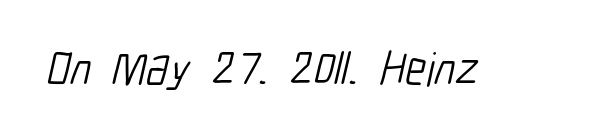
Spacing verdict: proportional, widths tailored to each character. Stems here are at most as thick as an everyday book face. A typesetter would label this face a sans. The tracking reads as untouched default to a designer's eye. The gap between lines stays unmarked.
